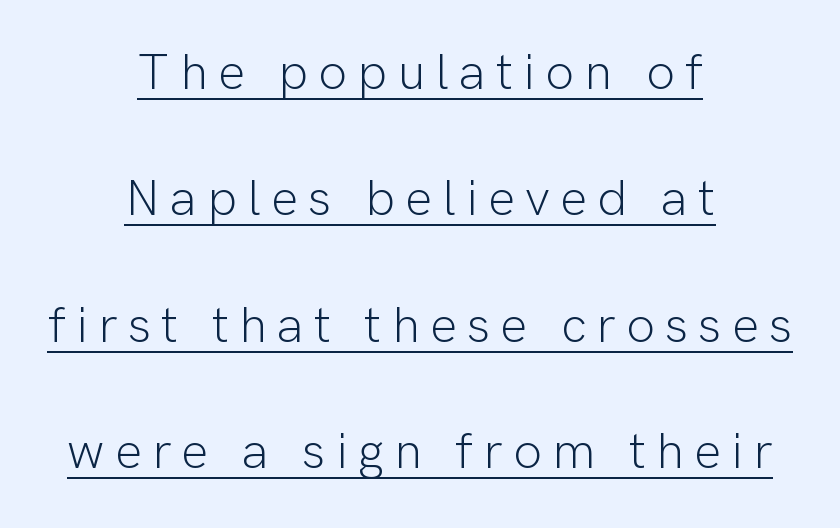
Q: Is the text bold? A: No.
Q: Is the text italic (slanted)? A: No, it is upright.
Q: Is the typeface a serif or a sans-serif typeface? A: Sans-serif.
Q: Is the text underlined? A: Yes.
Q: How is the paragraph aligned? A: Centered.
Q: Is the spacing between letters normal or unusually wide? A: Unusually wide.
Q: Is the spacing between lines tight, normal or loose? A: Loose.
Q: Width (condensed, normal, or wide)? A: Normal.
Q: Stroke contrast? A: Low.
Q: x-height? A: Medium.
Q: Monospaced? A: No.
